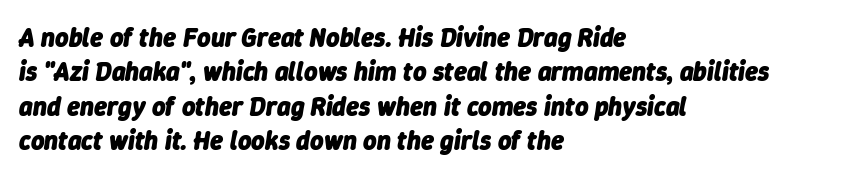
Q: Is the text bold? A: Yes.
Q: Is the text italic (slanted)? A: Yes, it leans right by about 9 degrees.
Q: Is the text underlined? A: No.
Q: How is the paragraph aligned? A: Left-aligned.
Q: Is the spacing between letters normal or unusually wide? A: Normal.
Q: Is the spacing between lines tight, normal or loose? A: Normal.
